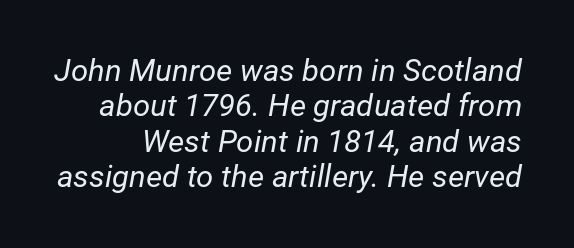
The image shows 31 px regular-weight type, italic (leaning right); set tight line spacing (1.14x), normal letter spacing, not underlined; low stroke contrast and a medium x-height.
